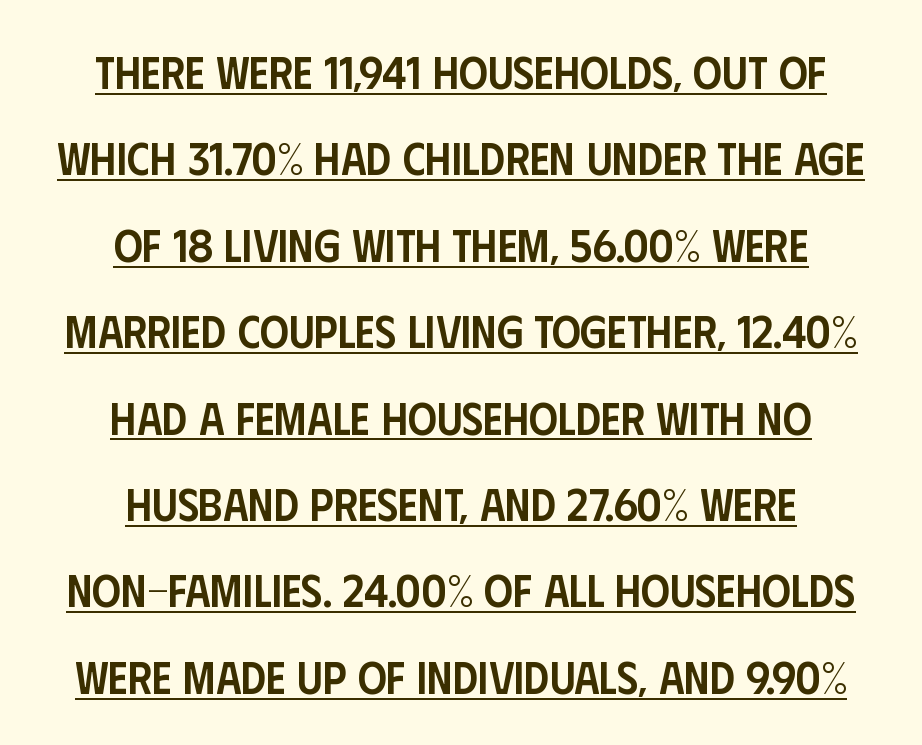
{"serif": "no", "italic": "no", "bold": "semi", "weight": "semibold", "width": "condensed", "stroke_contrast": "low", "x_height": "large", "monospaced": "no", "underline": "yes", "align": "center", "line_spacing": "loose", "line_spacing_ratio": 1.92, "letter_spacing": "normal", "letter_spacing_em": 0.0, "glyph_px": 45}
